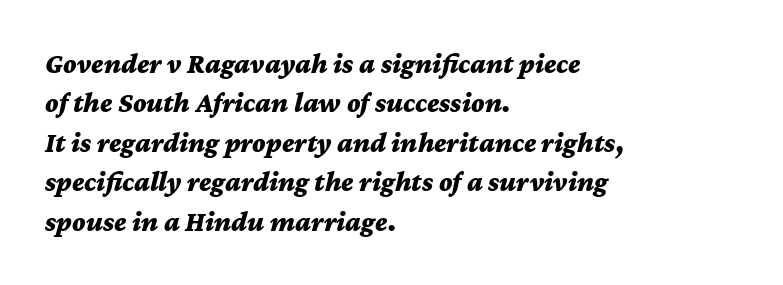
Is the letter spacing exaggerated? No — it looks like the ordinary default. Look at the stroke-to-counter ratio: heavy, a bold. The glyphs look as if they've been sheared to an angle. Rule under the text: the space is simply empty.
